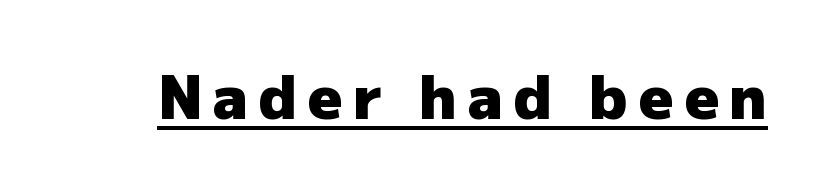
The image shows 60 px heavy sans-serif type, upright; set underlined; low stroke contrast and a medium x-height.
